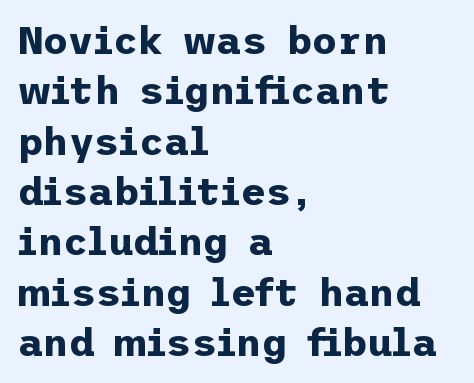
A sans-serif font was chosen for this passage. The ragged edge is on the right, which tells us the setting is flush left. As a designer I'd log this as weight 700, bold. The specimen omits any rule beneath the text block's lines.
